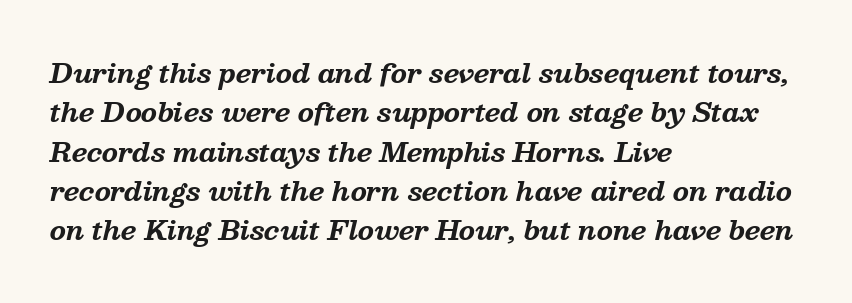
Q: Is the text bold? A: Yes.
Q: Is the text italic (slanted)? A: Yes, it leans right by about 13 degrees.
Q: Is the text underlined? A: No.
Q: How is the paragraph aligned? A: Left-aligned.
Q: Is the spacing between letters normal or unusually wide? A: Normal.
Q: Is the spacing between lines tight, normal or loose? A: Normal.
